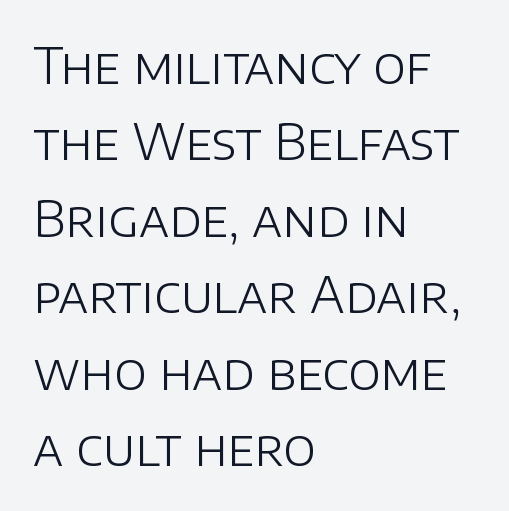
{"serif": "no", "italic": "no", "bold": "no", "weight": "light", "width": "normal", "stroke_contrast": "low", "x_height": "large", "monospaced": "no", "underline": "no", "align": "left", "line_spacing": "normal", "line_spacing_ratio": 1.56, "letter_spacing": "normal", "letter_spacing_em": 0.0, "glyph_px": 49}
